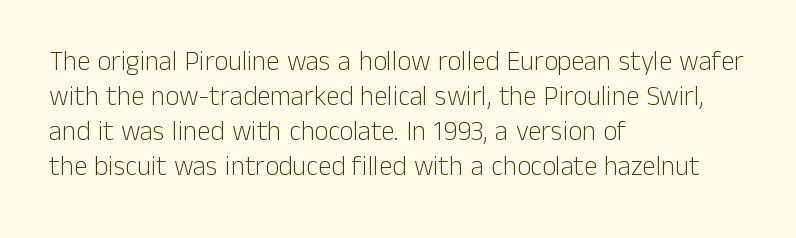
Q: Is the text bold? A: No.
Q: Is the text italic (slanted)? A: No, it is upright.
Q: Is the text underlined? A: No.
Q: How is the paragraph aligned? A: Left-aligned.
Q: Is the spacing between letters normal or unusually wide? A: Normal.
Q: Is the spacing between lines tight, normal or loose? A: Normal.
